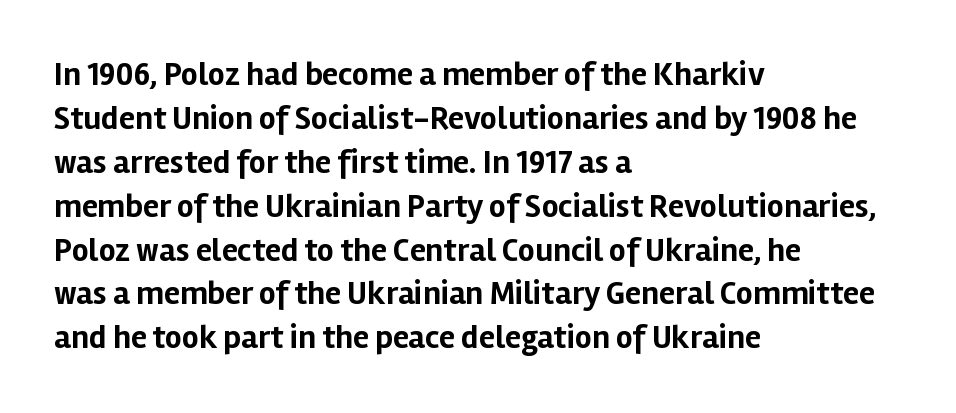
Do the characters align in a grid? No, the font is proportional. In terms of letterform style, serifs are entirely absent. The face used here has the dense, thick strokes of a bold. The rendering keeps characters at their native spacing.
